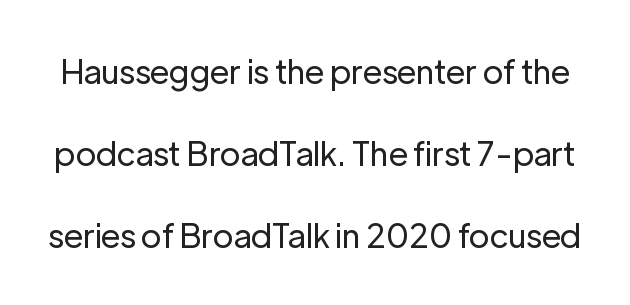
{"serif": "no", "italic": "no", "bold": "no", "weight": "regular", "width": "normal", "stroke_contrast": "low", "x_height": "medium", "monospaced": "no", "underline": "no", "line_spacing": "loose", "line_spacing_ratio": 2.49, "letter_spacing": "normal", "letter_spacing_em": 0.0, "glyph_px": 33}
